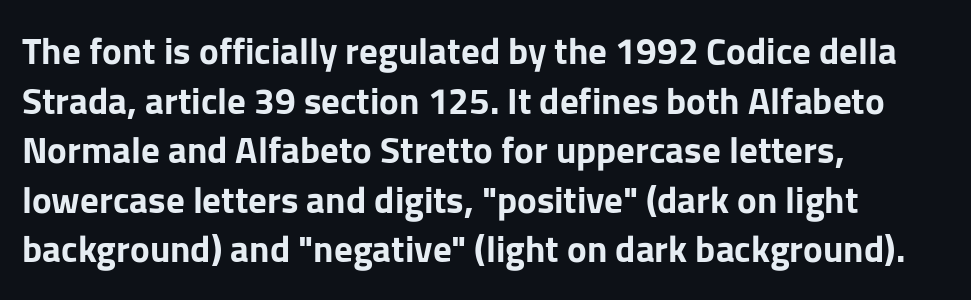
The image shows 37 px bold sans-serif type, upright; set left-aligned, normal line spacing (1.34x), normal letter spacing, not underlined; low stroke contrast and a medium x-height.
